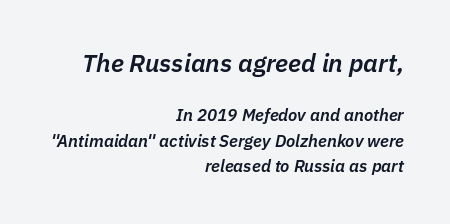
Is the lower block the larger one? No — the upper block carries the bigger type. Reading down the column, the eye jumps a familiar distance to each next line. A bare baseline throughout the passage. The type is set solid horizontally, with unmodified tracking. Weight: semibold (demi). You can tell it's italic because the verticals aren't actually vertical.
